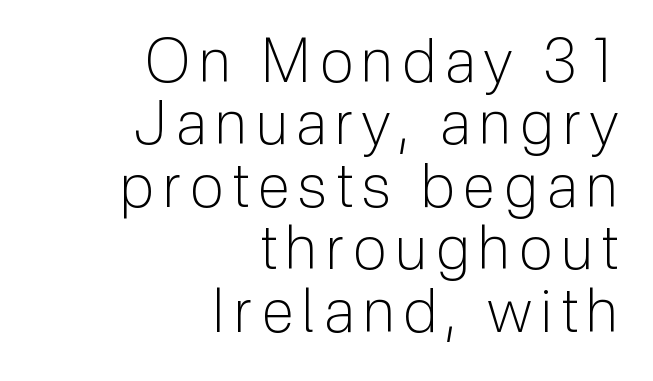
{"serif": "no", "italic": "no", "bold": "no", "weight": "light", "width": "normal", "stroke_contrast": "low", "x_height": "medium", "monospaced": "no", "underline": "no", "align": "right", "line_spacing": "tight", "line_spacing_ratio": 1.04, "glyph_px": 60}
